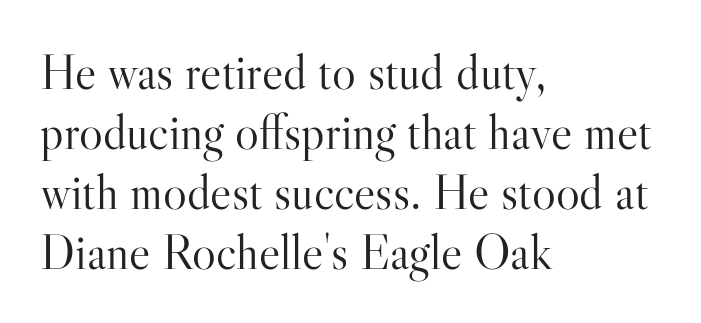
{"serif": "yes", "italic": "no", "bold": "no", "weight": "light", "width": "normal", "stroke_contrast": "high", "x_height": "small", "monospaced": "no", "underline": "no", "align": "left", "line_spacing_ratio": 1.2, "letter_spacing": "normal", "letter_spacing_em": 0.0, "glyph_px": 50}
